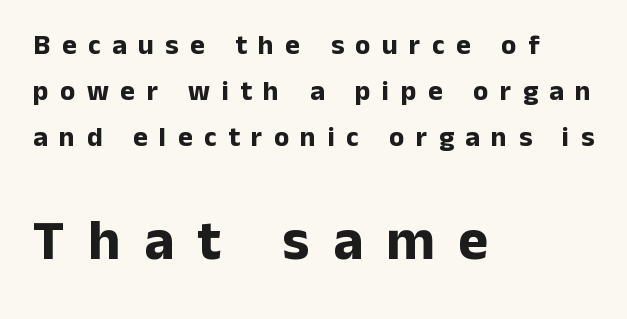
The image shows 57 px bold sans-serif type, upright; set left-aligned, normal line spacing (1.64x), unusually wide letter spacing (+0.41 em), not underlined; the second (bottom) block is 2.04x larger; low stroke contrast and a medium x-height.
